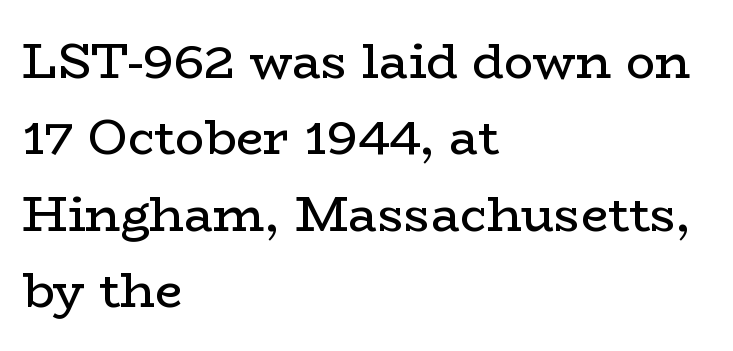
The image shows 49 px regular-weight, wide serif type, upright; set left-aligned, normal line spacing (1.56x), normal letter spacing, not underlined; low stroke contrast and a medium x-height.
